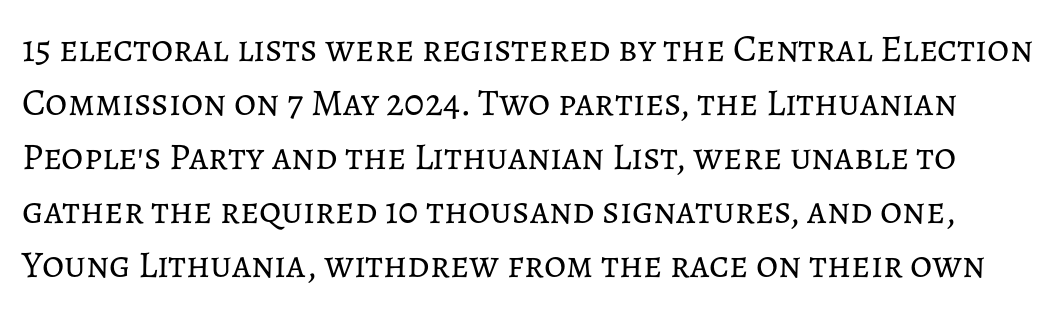
The image shows 38 px regular-weight type, upright; set normal line spacing (1.42x), normal letter spacing, not underlined; low stroke contrast and a medium x-height.
